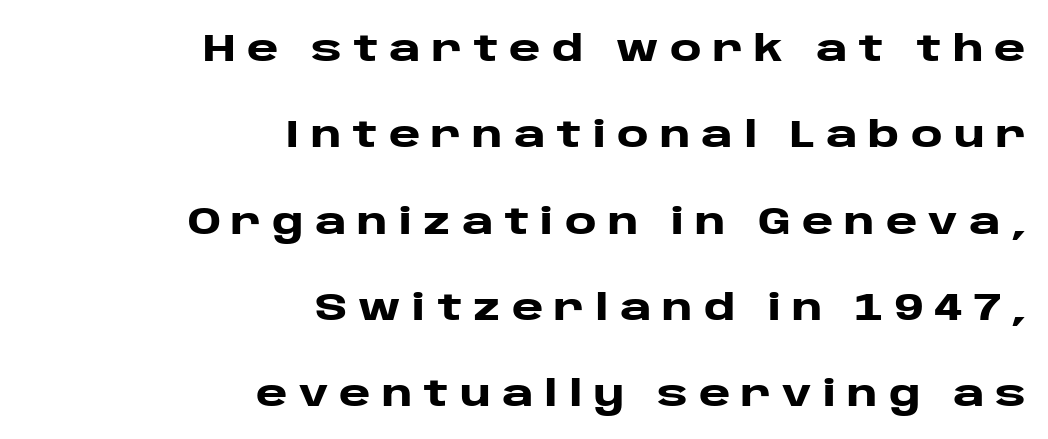
The image shows 38 px heavy, wide sans-serif type, upright; set right-aligned, loose line spacing (2.27x), unusually wide letter spacing (+0.29 em), not underlined; low stroke contrast and a large x-height.
